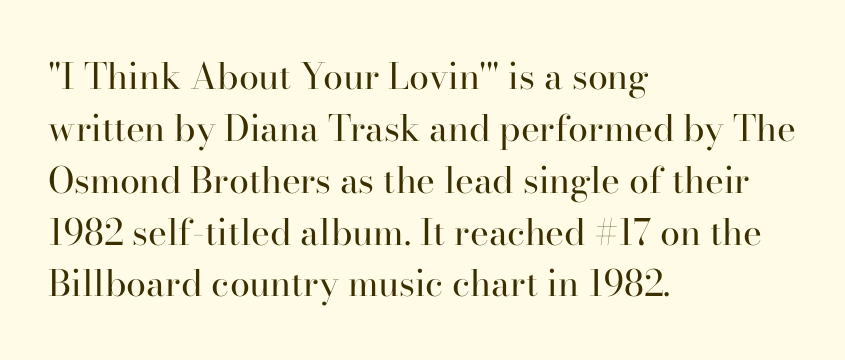
A typesetter would call this proportional, since set widths differ per character. Weight: in the light-to-regular range. Observe the ordinary spacing: letters are neighbours, not strangers. The glyphs are unaccompanied by any horizontal stroke below them. Characters remain perfectly vertical along every line.
